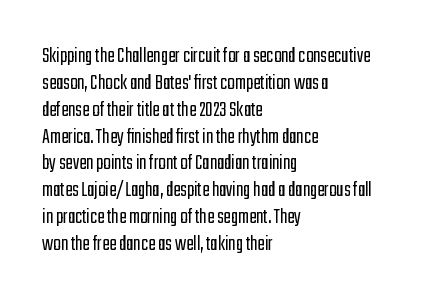
The image shows 22 px text type, upright; set left-aligned, line spacing 1.22x, normal letter spacing, not underlined.
